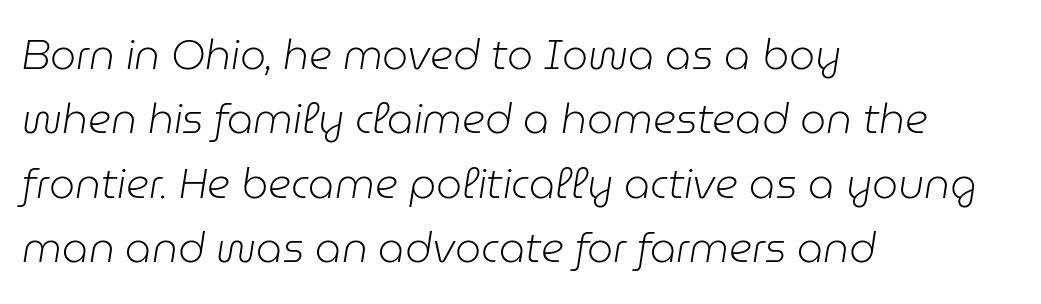
{"italic": "yes", "lean": "right", "slant_degrees": 9, "bold": "no", "weight": "light", "width": "normal", "stroke_contrast": "low", "x_height": "medium", "monospaced": "no", "underline": "no", "align": "left", "line_spacing": "normal", "line_spacing_ratio": 1.57, "letter_spacing": "normal", "letter_spacing_em": 0.0, "glyph_px": 41}
